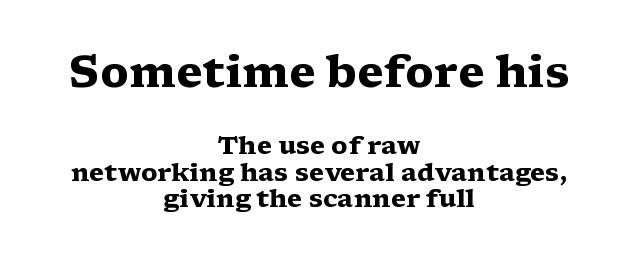
{"serif": "yes", "italic": "no", "bold": "yes", "weight": "heavy", "width": "wide", "stroke_contrast": "medium", "x_height": "medium", "monospaced": "no", "underline": "no", "align": "center", "line_spacing": "tight", "line_spacing_ratio": 1.05, "letter_spacing": "normal", "letter_spacing_em": 0.0, "larger_block": "first", "size_ratio": 1.76, "glyph_px": 44}
